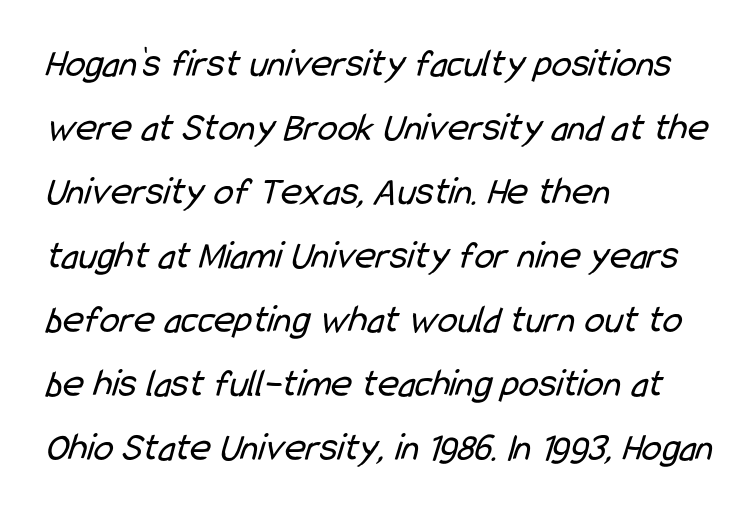
Does the copy run flush right? No — it runs flush left. The foot of each line stays bare and open. The rendering uses natural spacing where letterforms have individual widths. If you measured baseline to baseline, you'd find a middling distance. Think standard paragraph weight, or any step lighter than that. A sans-serif font was chosen for this passage.
